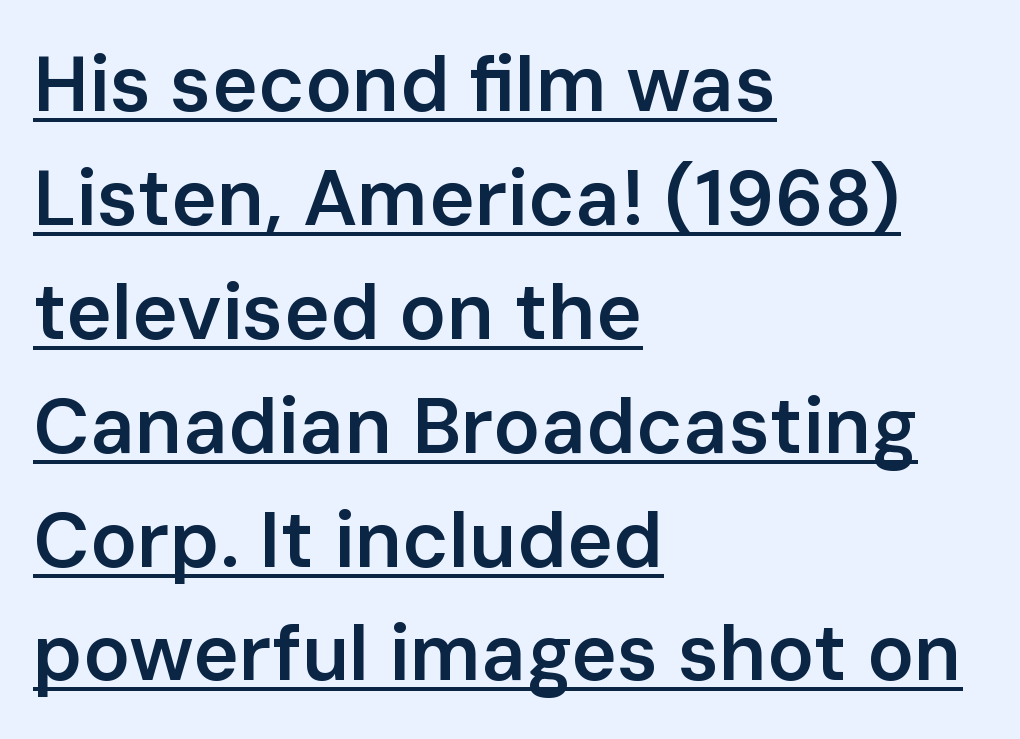
The image shows 78 px semibold sans-serif type, upright; set left-aligned, normal line spacing (1.46x), normal letter spacing, underlined; low stroke contrast and a medium x-height.
